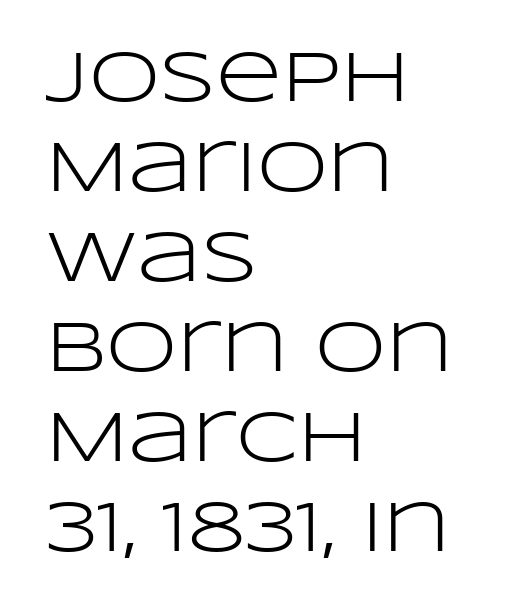
Q: Is the text bold? A: No.
Q: Is the text italic (slanted)? A: No, it is upright.
Q: Is the typeface a serif or a sans-serif typeface? A: Sans-serif.
Q: Is the text underlined? A: No.
Q: How is the paragraph aligned? A: Left-aligned.
Q: Is the spacing between letters normal or unusually wide? A: Normal.
Q: Is the spacing between lines tight, normal or loose? A: Normal.
Q: Width (condensed, normal, or wide)? A: Wide.
Q: Stroke contrast? A: Low.
Q: x-height? A: Large.
Q: Monospaced? A: No.
